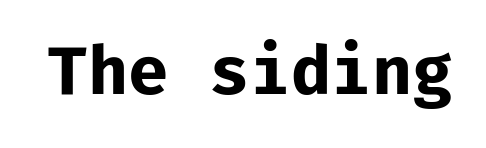
The image shows 66 px bold sans-serif type, upright, monospaced; set normal letter spacing, not underlined; low stroke contrast and a medium x-height.
